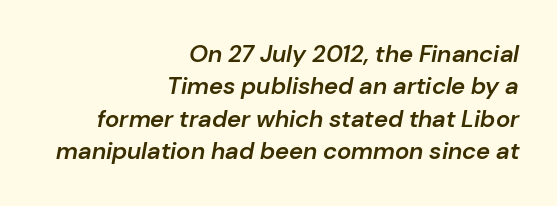
Q: Is the text bold? A: Semi-bold.
Q: Is the text italic (slanted)? A: Yes, it leans right by about 10 degrees.
Q: Is the text underlined? A: No.
Q: How is the paragraph aligned? A: Right-aligned.
Q: Is the spacing between letters normal or unusually wide? A: Normal.
Q: Is the spacing between lines tight, normal or loose? A: Normal.
